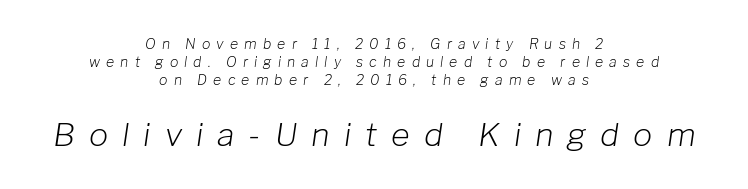
The image shows 32 px light type, italic (leaning right); set centered, normal line spacing (1.29x), unusually wide letter spacing (+0.44 em), not underlined; the second (bottom) block is 2.29x larger; low stroke contrast and a medium x-height.
